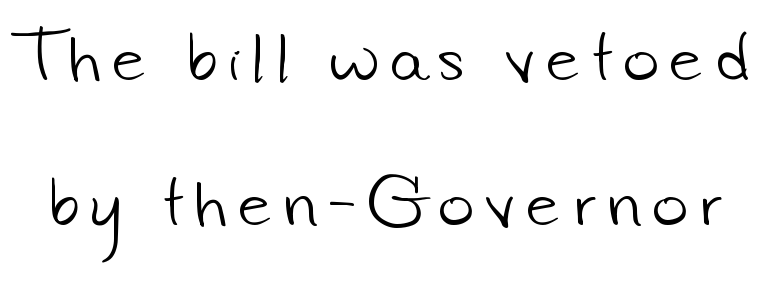
These lines are rendered in a variable-pitch font. Regarding leading, the lines here are spaced well apart. Descenders are the only things crossing below the line. Stroke thickness stays within the range of a standard reading face or lighter.
